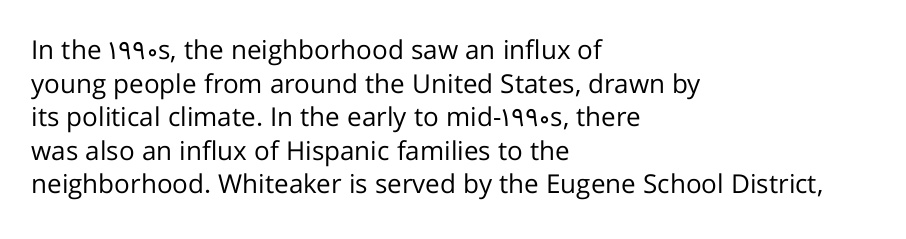
{"italic": "no", "bold": "no", "underline": "no", "align": "left", "line_spacing": "normal", "line_spacing_ratio": 1.29, "letter_spacing": "normal", "letter_spacing_em": 0.0, "glyph_px": 26}
